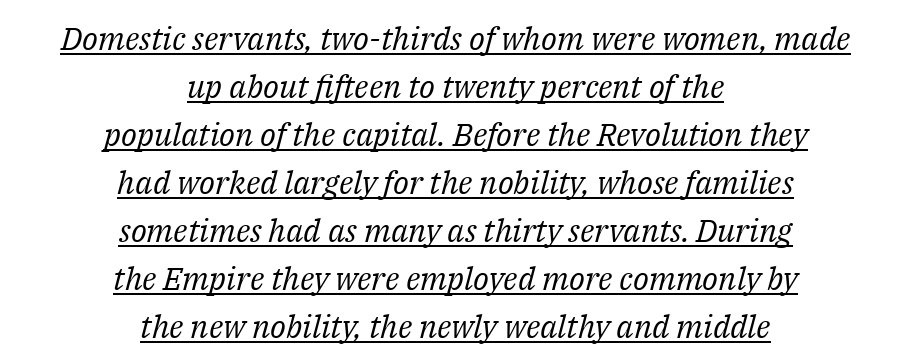
No heavy texture on the line: the type isn't bold. The letters are slanted; this is an italic face. The lines in this sample share a center point and differ in where they start and stop. In terms of letterspacing, this is plain default setting.
